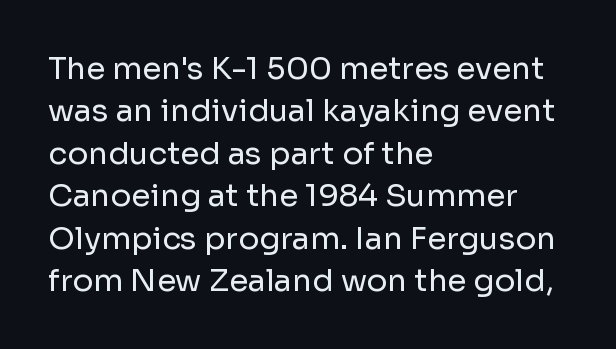
Nope, no serifs anywhere on these letters. Notice how descenders clear the ascenders below comfortably — that's standard leading. Letters have the restrained weight of plain body copy at most. Just letters on the line, the space beneath them empty.
